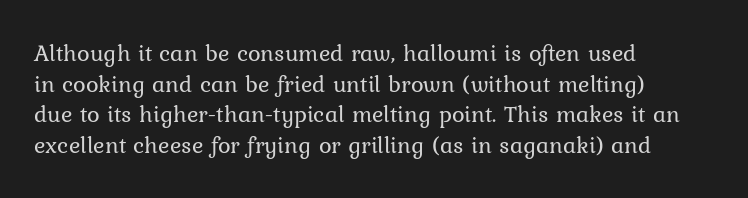
Q: Is the text bold? A: No.
Q: Is the text italic (slanted)? A: No, it is upright.
Q: Is the text underlined? A: No.
Q: How is the paragraph aligned? A: Left-aligned.
Q: Is the spacing between letters normal or unusually wide? A: Normal.
Q: Is the spacing between lines tight, normal or loose? A: Normal.
